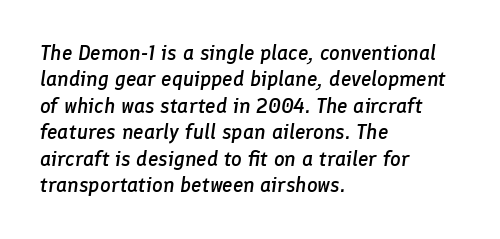
The image shows 21 px text type, italic (leaning right); set left-aligned, normal line spacing (1.26x), normal letter spacing, not underlined.
